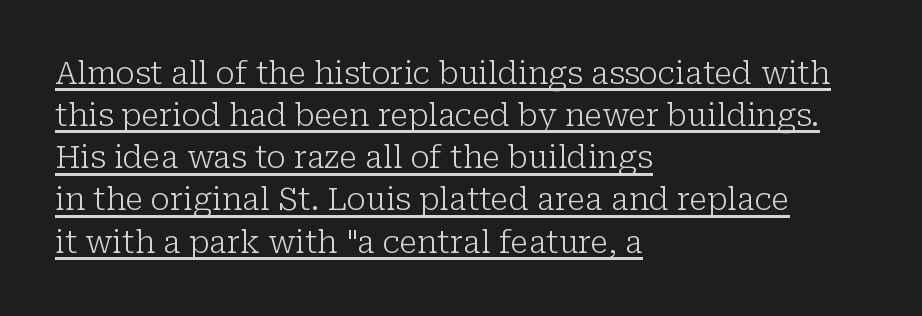
The image shows 31 px light serif type, upright; set left-aligned, normal line spacing (1.36x), normal letter spacing, underlined; low stroke contrast and a medium x-height.
